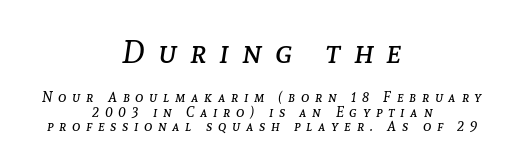
Inter-character spacing is expanded well beyond the font's built-in metrics. Quick note: underline off. Alignment: centered. A typesetter would mark this as italic. Letters have the restrained weight of plain body copy at most.
